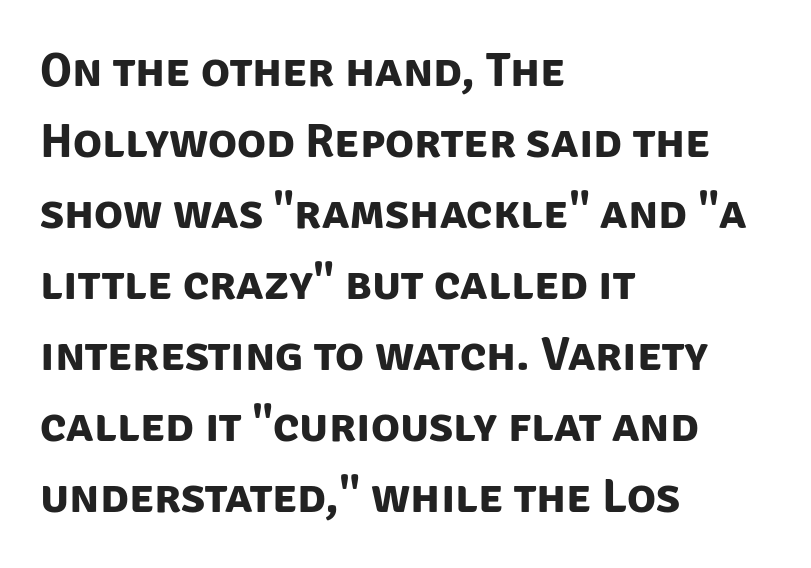
Q: Is the text bold? A: Yes.
Q: Is the typeface a serif or a sans-serif typeface? A: Sans-serif.
Q: Is the text underlined? A: No.
Q: How is the paragraph aligned? A: Left-aligned.
Q: Is the spacing between letters normal or unusually wide? A: Normal.
Q: Is the spacing between lines tight, normal or loose? A: Normal.
Q: Width (condensed, normal, or wide)? A: Normal.
Q: Stroke contrast? A: Low.
Q: x-height? A: Large.
Q: Monospaced? A: No.
